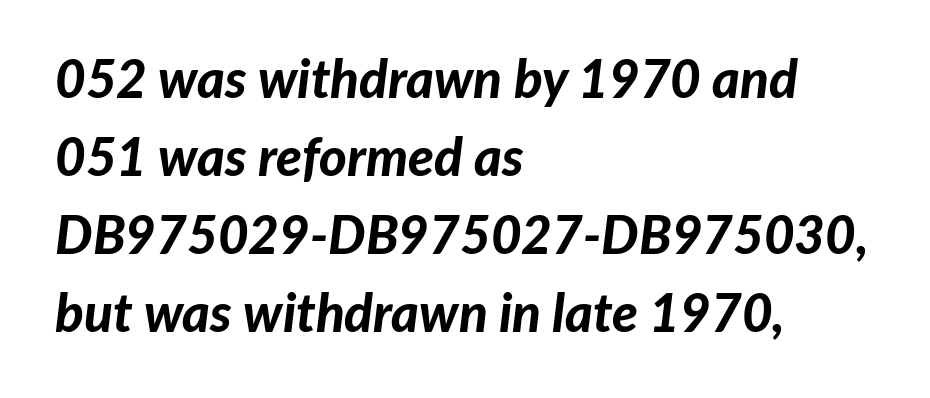
Q: Is the text bold? A: Yes.
Q: Is the text italic (slanted)? A: Yes, it leans right by about 7 degrees.
Q: Is the text underlined? A: No.
Q: How is the paragraph aligned? A: Left-aligned.
Q: Is the spacing between letters normal or unusually wide? A: Normal.
Q: Is the spacing between lines tight, normal or loose? A: Normal.
Q: Width (condensed, normal, or wide)? A: Normal.
Q: Stroke contrast? A: Low.
Q: x-height? A: Medium.
Q: Monospaced? A: No.
